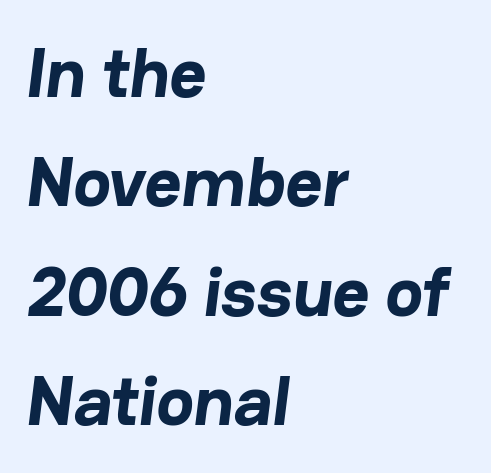
Q: Is the text bold? A: Yes.
Q: Is the typeface a serif or a sans-serif typeface? A: Sans-serif.
Q: Is the text underlined? A: No.
Q: How is the paragraph aligned? A: Left-aligned.
Q: Is the spacing between letters normal or unusually wide? A: Normal.
Q: Is the spacing between lines tight, normal or loose? A: Normal.
Q: Width (condensed, normal, or wide)? A: Normal.
Q: Stroke contrast? A: Low.
Q: x-height? A: Medium.
Q: Monospaced? A: No.
